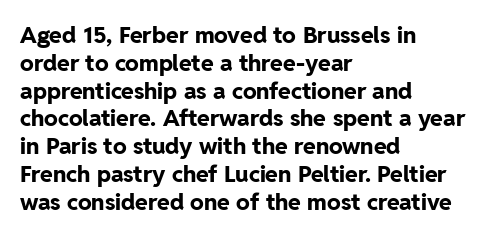
The image shows 23 px bold type, upright; set left-aligned, line spacing 1.21x, normal letter spacing, not underlined.
